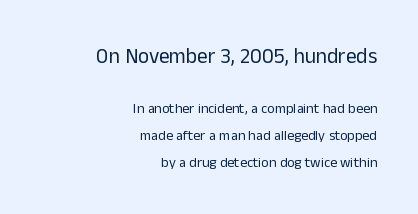
The image shows 21 px text type, upright; set right-aligned, loose line spacing (1.92x), normal letter spacing, not underlined; the first (top) block is 1.5x larger.
